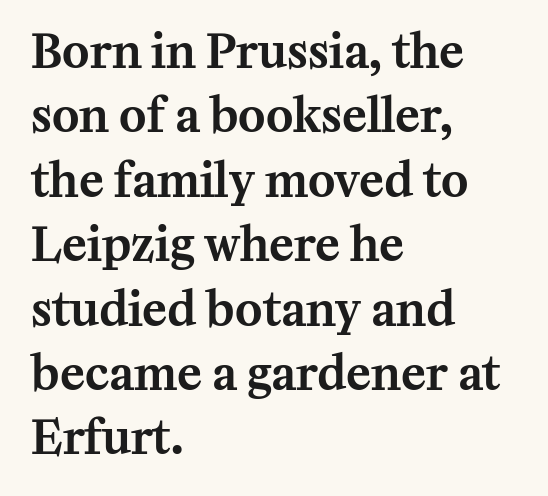
{"serif": "yes", "italic": "no", "width": "normal", "stroke_contrast": "medium", "x_height": "medium", "monospaced": "no", "underline": "no", "align": "left", "line_spacing": "normal", "line_spacing_ratio": 1.4, "letter_spacing": "normal", "letter_spacing_em": 0.0, "glyph_px": 46}
